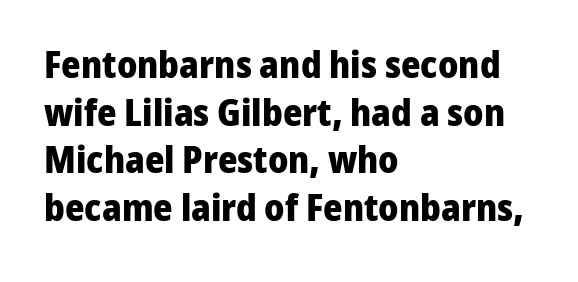
The passage shown is typed in a proportional face where columns would drift. Default kerning and tracking; the words read as compact shapes. Is the type bold? Yes — the strokes are clearly thick and heavy. A roman cut, with each character standing at attention.
